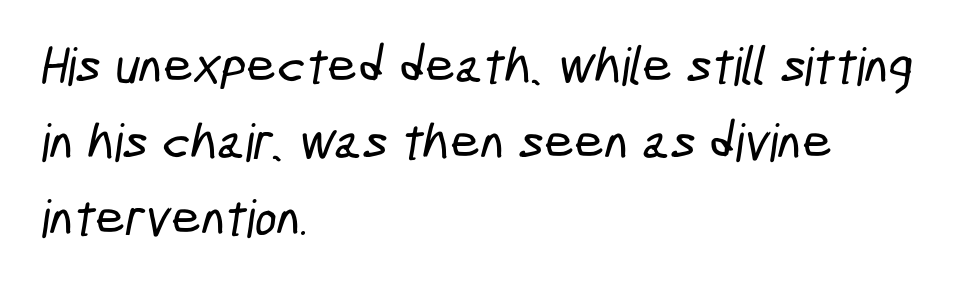
{"serif": "no", "width": "condensed", "stroke_contrast": "low", "x_height": "medium", "monospaced": "no", "underline": "no", "align": "left", "line_spacing": "normal", "line_spacing_ratio": 1.46, "letter_spacing": "normal", "letter_spacing_em": 0.0, "glyph_px": 52}
